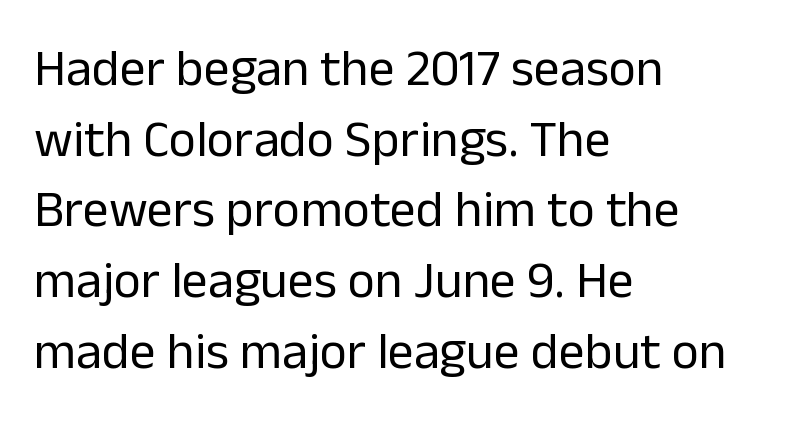
Q: Is the text bold? A: No.
Q: Is the text italic (slanted)? A: No, it is upright.
Q: Is the typeface a serif or a sans-serif typeface? A: Sans-serif.
Q: Is the text underlined? A: No.
Q: How is the paragraph aligned? A: Left-aligned.
Q: Is the spacing between letters normal or unusually wide? A: Normal.
Q: Is the spacing between lines tight, normal or loose? A: Normal.
Q: Width (condensed, normal, or wide)? A: Normal.
Q: Stroke contrast? A: Low.
Q: x-height? A: Medium.
Q: Monospaced? A: No.
